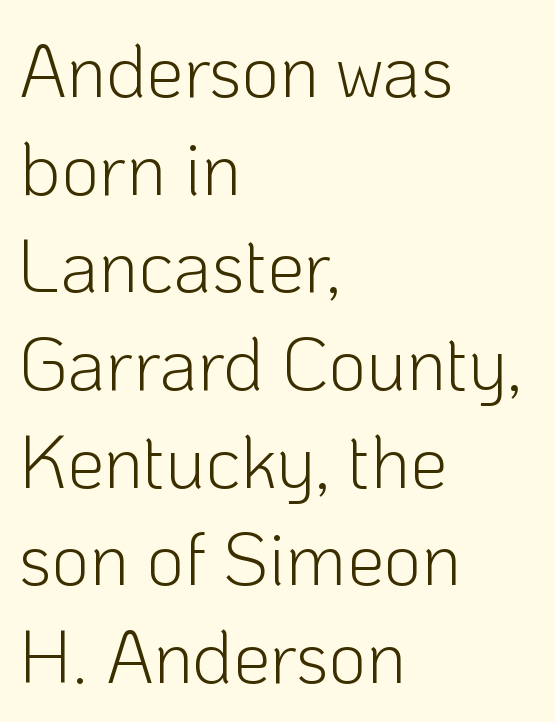
Q: Is the text bold? A: No.
Q: Is the text italic (slanted)? A: No, it is upright.
Q: Is the typeface a serif or a sans-serif typeface? A: Sans-serif.
Q: Is the text underlined? A: No.
Q: How is the paragraph aligned? A: Left-aligned.
Q: Is the spacing between letters normal or unusually wide? A: Normal.
Q: Is the spacing between lines tight, normal or loose? A: Normal.
Q: Width (condensed, normal, or wide)? A: Normal.
Q: Stroke contrast? A: Low.
Q: x-height? A: Medium.
Q: Monospaced? A: No.
